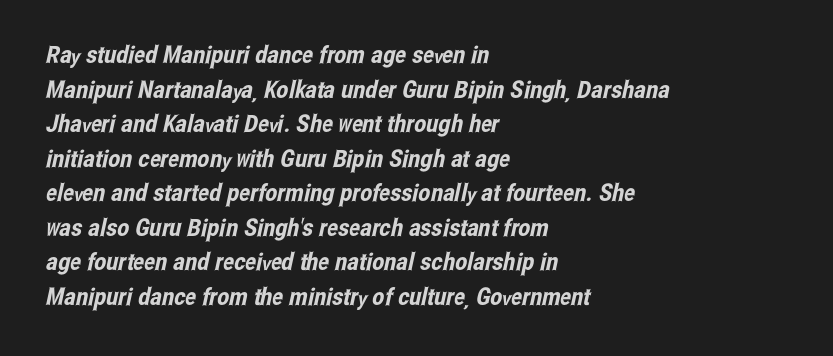
This sample uses plain, unmodified letter spacing. The text block is weighted toward the left margin, trailing off unevenly rightward. Letters rest on an invisible, unmarked baseline. Does the leading feel generous? No, just average.
